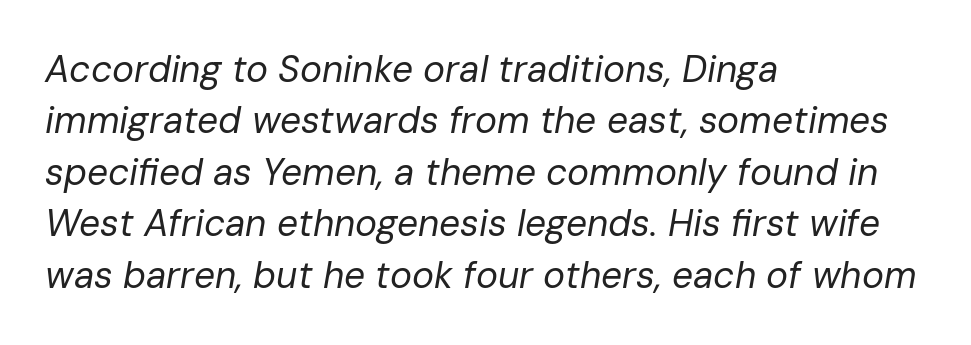
Q: Is the text bold? A: No.
Q: Is the text italic (slanted)? A: Yes, it leans right by about 10 degrees.
Q: Is the text underlined? A: No.
Q: How is the paragraph aligned? A: Left-aligned.
Q: Is the spacing between letters normal or unusually wide? A: Normal.
Q: Is the spacing between lines tight, normal or loose? A: Normal.
Q: Width (condensed, normal, or wide)? A: Normal.
Q: Stroke contrast? A: Low.
Q: x-height? A: Medium.
Q: Monospaced? A: No.
